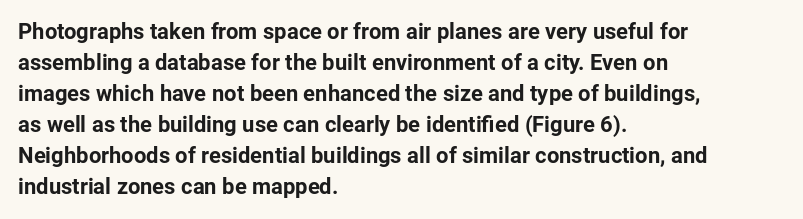
Ordinary non-slanted type is in use. The space between consecutive lines is moderate. The strokes are fattened all the way to bold. No extra tracking has been applied to these lines. Quick note: underline off. The typesetter chose a ragged-right arrangement here.
